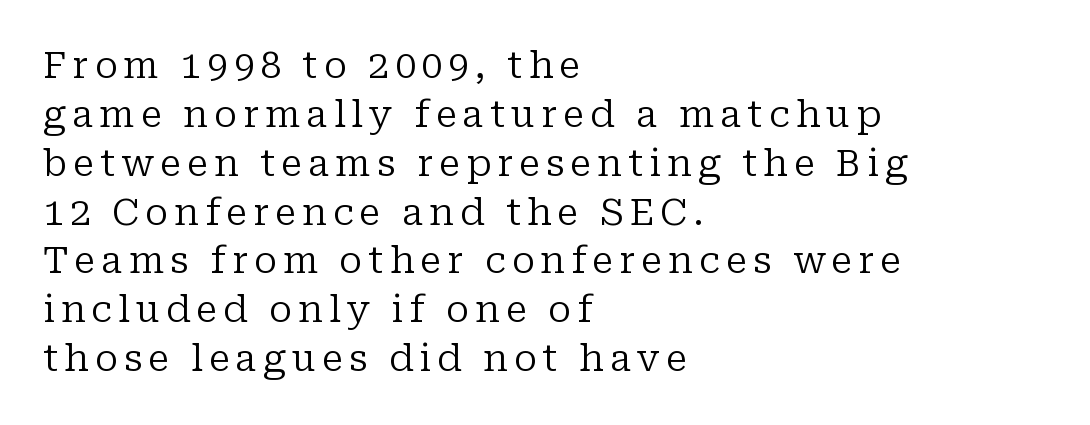
Q: Is the text bold? A: No.
Q: Is the text italic (slanted)? A: No, it is upright.
Q: Is the typeface a serif or a sans-serif typeface? A: Serif.
Q: Is the text underlined? A: No.
Q: How is the paragraph aligned? A: Left-aligned.
Q: Is the spacing between lines tight, normal or loose? A: Normal.
Q: Width (condensed, normal, or wide)? A: Normal.
Q: Stroke contrast? A: Low.
Q: x-height? A: Medium.
Q: Monospaced? A: No.
